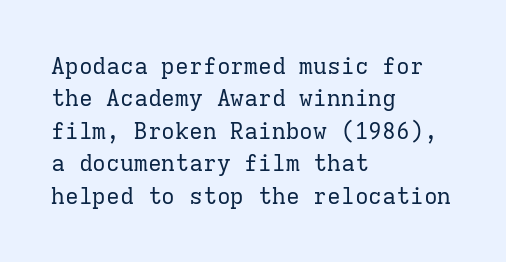
{"italic": "no", "bold": "no", "underline": "no", "align": "left", "line_spacing": "normal", "line_spacing_ratio": 1.41, "letter_spacing": "normal", "letter_spacing_em": 0.0, "glyph_px": 23}
